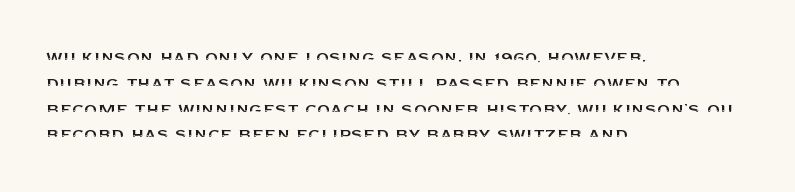
Underline: absent. This rendering uses left alignment, leaving the right contour irregular. A typesetter would mark this as roman, not italic. In terms of letterspacing, this is plain default setting.
